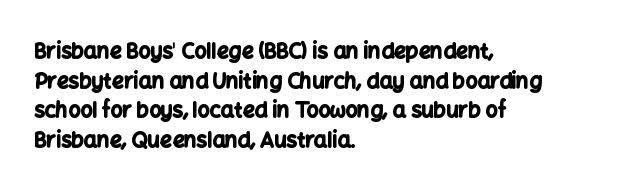
Q: Is the text bold? A: Yes.
Q: Is the text italic (slanted)? A: No, it is upright.
Q: Is the text underlined? A: No.
Q: How is the paragraph aligned? A: Left-aligned.
Q: Is the spacing between letters normal or unusually wide? A: Normal.
Q: Is the spacing between lines tight, normal or loose? A: Normal.
